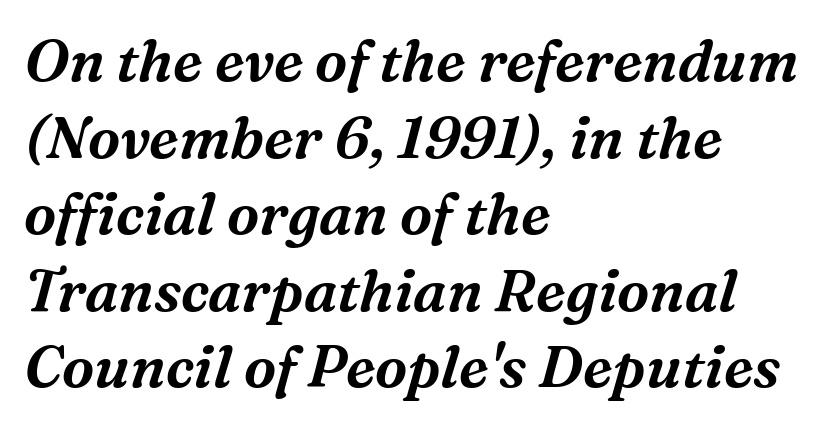
Lines of text with bare space underneath. These lines are rendered in a variable-pitch font. Observe the serifs anchoring each vertical stroke in this sample. Which margin do the lines hug? The left one — the right edge is uneven. The type is set solid horizontally, with unmodified tracking. Baseline-to-baseline distance is the conventional proportion of letter height.
